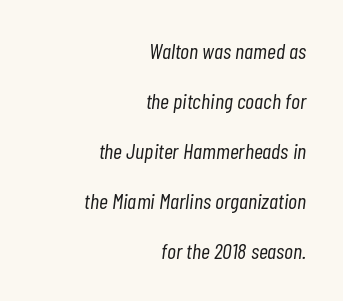
The font's italic variant was chosen for this text. Interline gaps are noticeably wide in this sample. Stems and bowls with no extra thickness — not bold. Check the space under the baseline: it is left empty.
